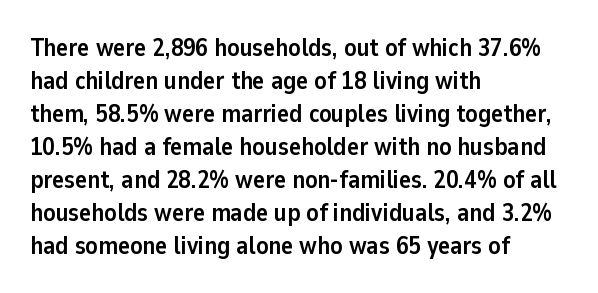
{"italic": "no", "bold": "yes", "underline": "no", "align": "left", "line_spacing": "normal", "line_spacing_ratio": 1.32, "letter_spacing": "normal", "letter_spacing_em": 0.0, "glyph_px": 25}
